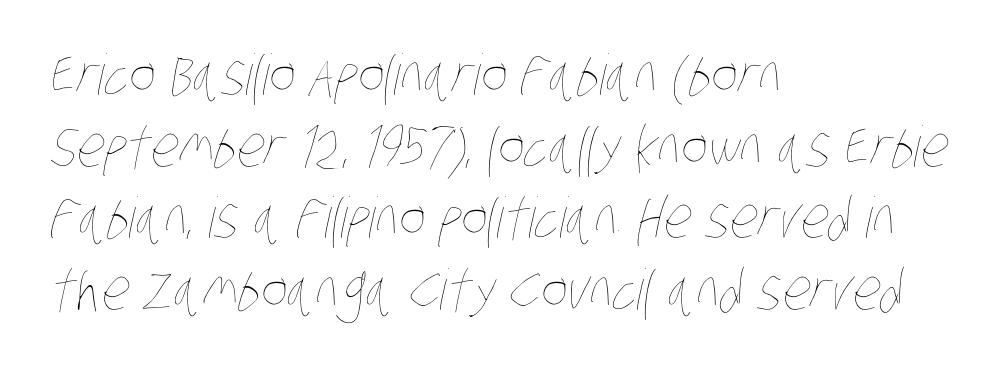
On a weight scale, this lands at 450 or below. The designer left line spacing at the default. The text block is weighted toward the left margin, trailing off unevenly rightward. Is the letter spacing exaggerated? No — it looks like the ordinary default. You could not count columns in this text — the font is proportionally spaced. The space directly below the letters is spotless.
